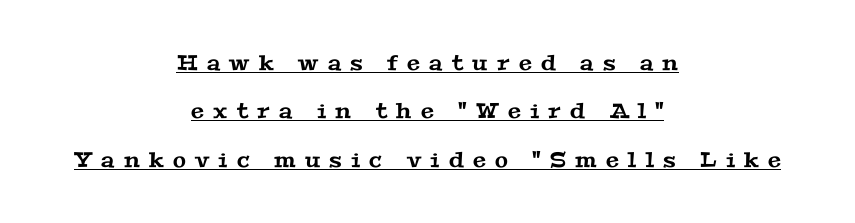
If you folded the block vertically in half, each line would mirror itself in length. Baseline-to-baseline distance is far greater than the letter height. Spacing between characters has been opened up far beyond the box default. Has an underline been added? It has.
